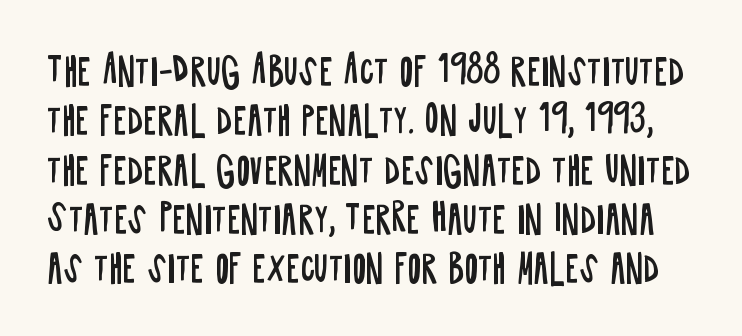
The gap between lines stays unmarked. Is this a fixed-width face? No — the glyphs have proportional, varying widths. Stroke terminals: plain, sans-serif. This is not heavy type; no bold has been used. The vertical gap from one line to the next is medium. The type sits square on the baseline with zero lean.
